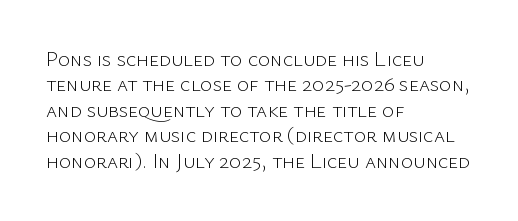
The image shows 21 px text type, upright; set left-aligned, line spacing 1.21x, normal letter spacing, not underlined.
